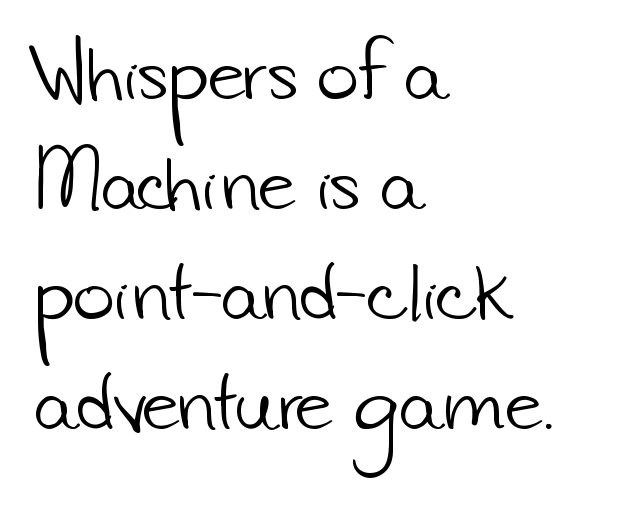
The image shows 71 px light sans-serif type; set left-aligned, normal line spacing (1.55x), normal letter spacing, not underlined; low stroke contrast and a small x-height.
